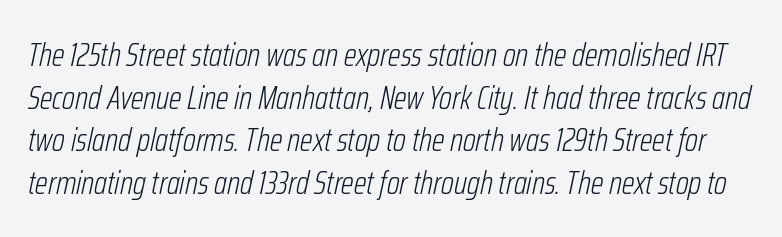
Only glyphs here, with clear space below each row. Varying glyph widths throughout — classic text-font behaviour. Stroke mass is kept to a normal reading level or below. One glance says typical: line gaps are just what's usual. This rendering leaves character spacing at its baseline value. Observe the lean: these are italic letterforms.
